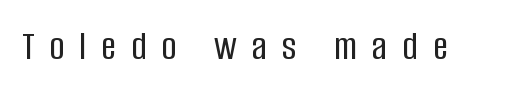
Q: Is the text italic (slanted)? A: No, it is upright.
Q: Is the typeface a serif or a sans-serif typeface? A: Sans-serif.
Q: Is the text underlined? A: No.
Q: Is the spacing between letters normal or unusually wide? A: Unusually wide.
Q: Width (condensed, normal, or wide)? A: Condensed.
Q: Stroke contrast? A: Low.
Q: x-height? A: Large.
Q: Monospaced? A: No.
